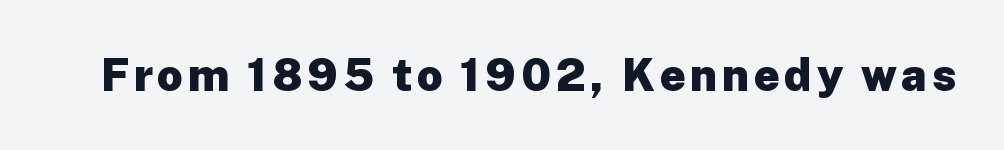
{"serif": "no", "italic": "no", "bold": "yes", "weight": "heavy", "width": "normal", "stroke_contrast": "low", "x_height": "medium", "monospaced": "no", "underline": "no", "glyph_px": 45}
